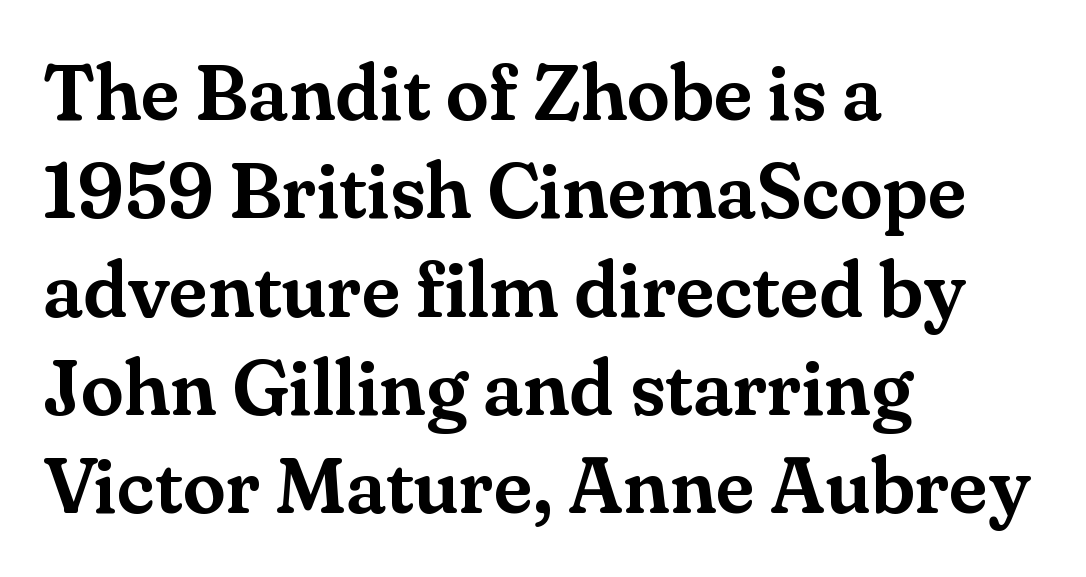
Q: Is the text italic (slanted)? A: No, it is upright.
Q: Is the typeface a serif or a sans-serif typeface? A: Serif.
Q: Is the text underlined? A: No.
Q: How is the paragraph aligned? A: Left-aligned.
Q: Is the spacing between letters normal or unusually wide? A: Normal.
Q: Is the spacing between lines tight, normal or loose? A: Normal.
Q: Width (condensed, normal, or wide)? A: Normal.
Q: Stroke contrast? A: Medium.
Q: x-height? A: Small.
Q: Monospaced? A: No.
